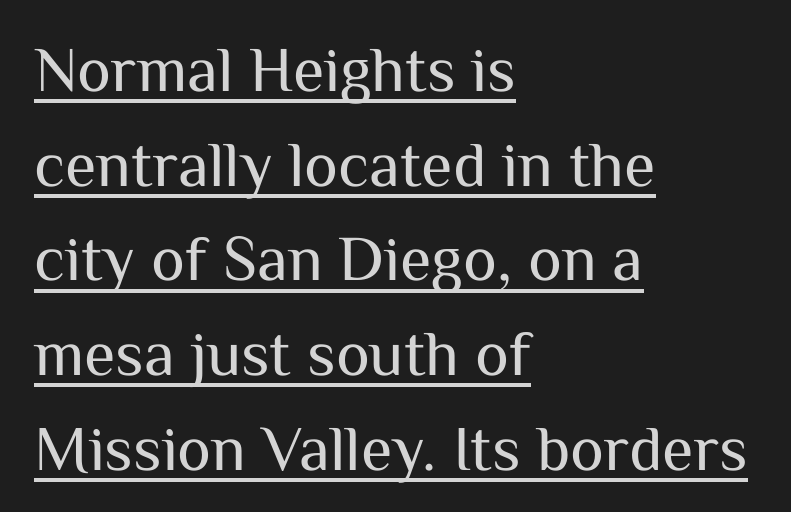
Q: Is the text bold? A: No.
Q: Is the text italic (slanted)? A: No, it is upright.
Q: Is the typeface a serif or a sans-serif typeface? A: Sans-serif.
Q: Is the text underlined? A: Yes.
Q: How is the paragraph aligned? A: Left-aligned.
Q: Is the spacing between letters normal or unusually wide? A: Normal.
Q: Is the spacing between lines tight, normal or loose? A: Normal.
Q: Width (condensed, normal, or wide)? A: Normal.
Q: Stroke contrast? A: Medium.
Q: x-height? A: Medium.
Q: Monospaced? A: No.
